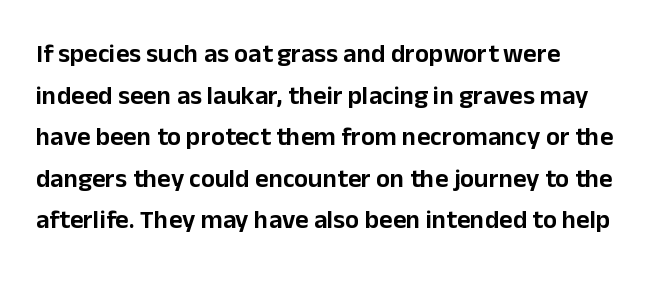
Q: Is the text italic (slanted)? A: No, it is upright.
Q: Is the text underlined? A: No.
Q: How is the paragraph aligned? A: Left-aligned.
Q: Is the spacing between letters normal or unusually wide? A: Normal.
Q: Is the spacing between lines tight, normal or loose? A: Normal.
